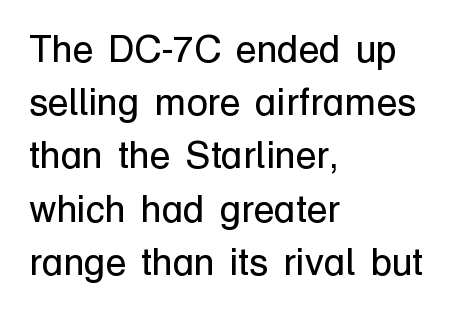
{"serif": "no", "italic": "no", "bold": "no", "weight": "regular", "width": "normal", "stroke_contrast": "low", "x_height": "medium", "monospaced": "no", "underline": "no", "align": "left", "line_spacing": "normal", "line_spacing_ratio": 1.4, "letter_spacing": "normal", "letter_spacing_em": 0.0, "glyph_px": 38}
